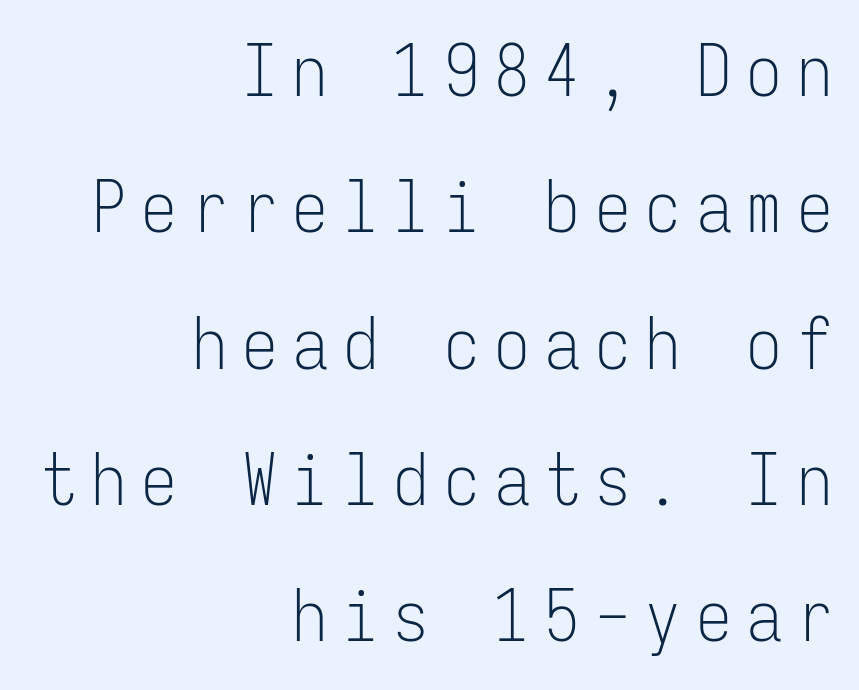
Is this a heavy cut? Hardly; it is regular or lighter. You can tell from the bare stems that sans-serif type was used. Notice how the passage keeps a crisp vertical edge on the right only. Is the letter spacing exaggerated? Yes — the characters are pushed far apart. The rendering uses a large line-height, opening up the rows. Posture: straight, roman, zero tilt.
